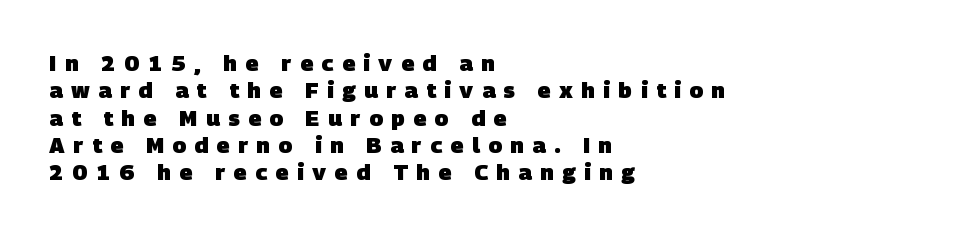
The image shows 22 px bold type; set left-aligned, line spacing 1.24x, unusually wide letter spacing (+0.39 em), not underlined.
